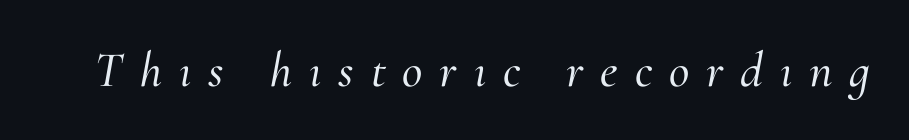
The typography opts for an oblique posture over an upright one. The font family rendered here belongs to the serif group. Decoration check: the copy has no underline. Look at the tracking — it's clearly loosened, letters drifting apart. This sample has the flowing, uneven cadence of proportional lettering.
